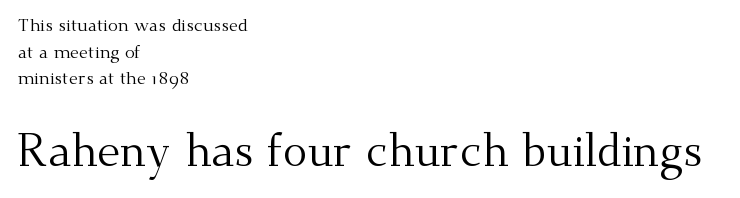
The image shows 45 px regular-weight serif type, upright; set left-aligned, normal line spacing (1.48x), normal letter spacing, not underlined; the second (bottom) block is 2.5x larger; medium stroke contrast and a small x-height.
